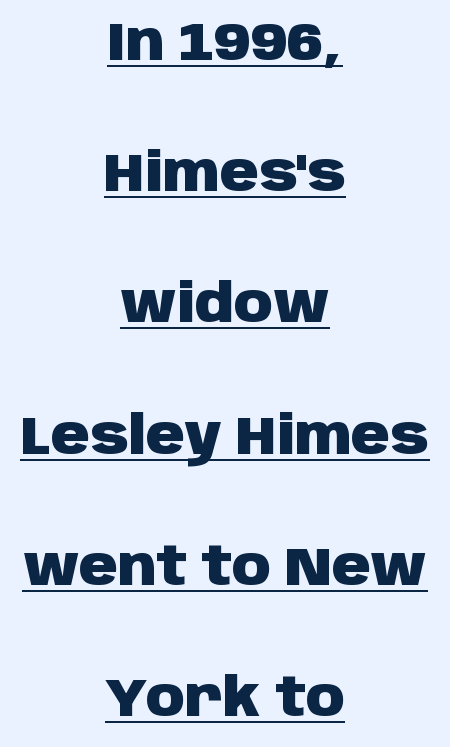
{"serif": "no", "italic": "no", "bold": "yes", "weight": "heavy", "width": "normal", "stroke_contrast": "low", "x_height": "large", "monospaced": "no", "underline": "yes", "align": "center", "line_spacing": "loose", "line_spacing_ratio": 2.43, "letter_spacing": "normal", "letter_spacing_em": 0.0, "glyph_px": 54}
